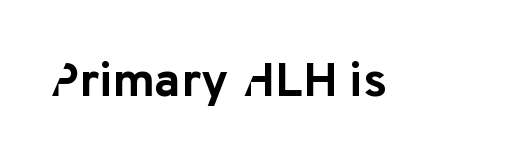
The image shows 48 px bold sans-serif type, upright; set normal letter spacing, not underlined; low stroke contrast and a medium x-height.
